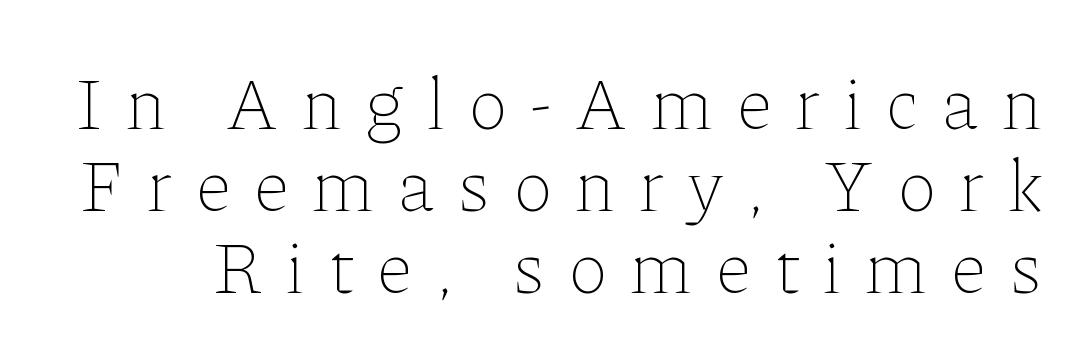
The image shows 74 px thin type, upright; set tight line spacing (1.11x), unusually wide letter spacing (+0.32 em), not underlined; low stroke contrast and a medium x-height.
